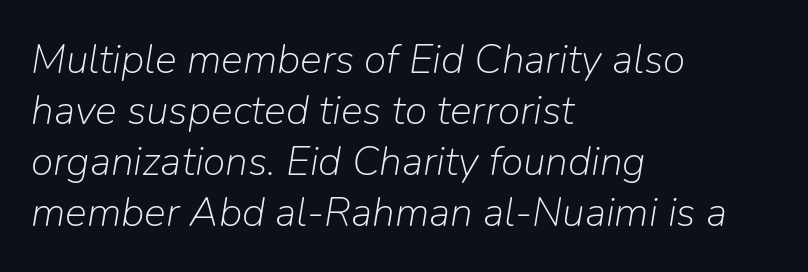
Q: Is the text bold? A: No.
Q: Is the text italic (slanted)? A: Yes, it leans right by about 9 degrees.
Q: Is the text underlined? A: No.
Q: How is the paragraph aligned? A: Left-aligned.
Q: Is the spacing between letters normal or unusually wide? A: Normal.
Q: Width (condensed, normal, or wide)? A: Normal.
Q: Stroke contrast? A: Low.
Q: x-height? A: Medium.
Q: Monospaced? A: No.
